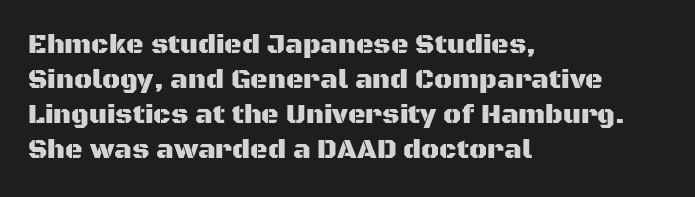
Q: Is the text italic (slanted)? A: No, it is upright.
Q: Is the text underlined? A: No.
Q: How is the paragraph aligned? A: Left-aligned.
Q: Is the spacing between letters normal or unusually wide? A: Normal.
Q: Is the spacing between lines tight, normal or loose? A: Normal.
